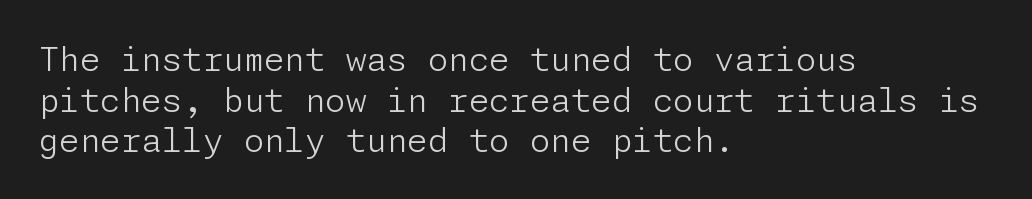
{"serif": "no", "italic": "no", "bold": "no", "weight": "light", "width": "normal", "stroke_contrast": "low", "x_height": "medium", "underline": "no", "align": "left", "line_spacing_ratio": 1.23, "letter_spacing": "normal", "letter_spacing_em": 0.0, "glyph_px": 33}
